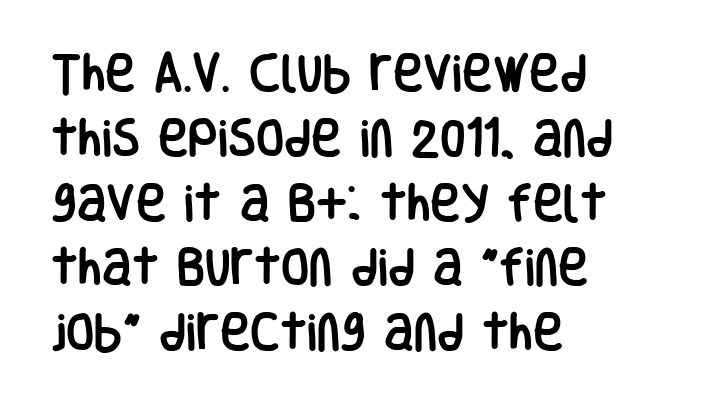
The image shows 41 px condensed sans-serif type, upright; set left-aligned, normal line spacing (1.58x), normal letter spacing, not underlined; low stroke contrast and a large x-height.
